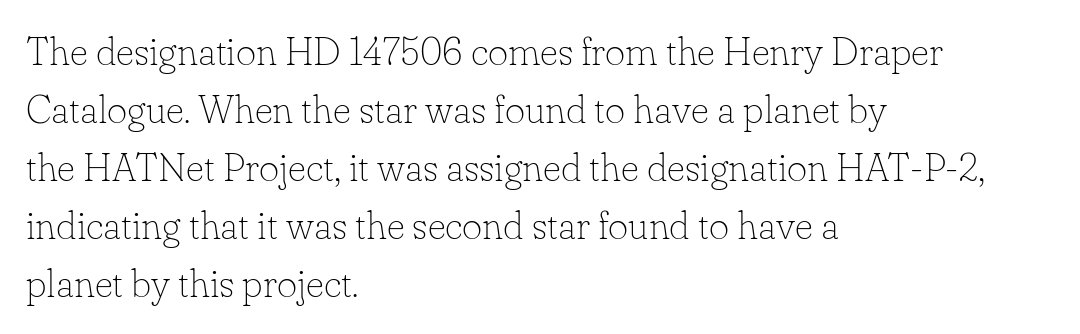
Note the varied advance widths — an 'i' is clearly narrower than an 'm'. Does the lettering tilt? It doesn't — this is upright. The weight would be labelled regular, book, light, or lighter still. Default kerning and tracking; the words read as compact shapes. The letters carry serifs — small finishing strokes at the ends of their stems. The baseline area is clear.
